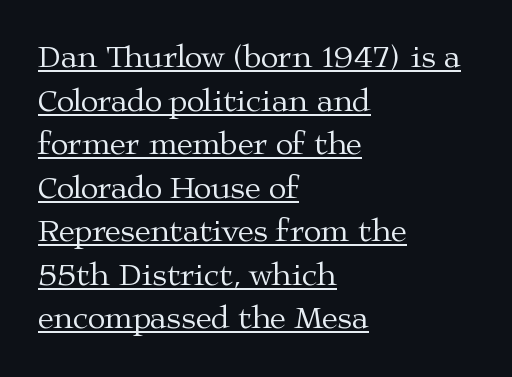
Q: Is the text bold? A: No.
Q: Is the text italic (slanted)? A: No, it is upright.
Q: Is the typeface a serif or a sans-serif typeface? A: Serif.
Q: Is the text underlined? A: Yes.
Q: How is the paragraph aligned? A: Left-aligned.
Q: Is the spacing between letters normal or unusually wide? A: Normal.
Q: Is the spacing between lines tight, normal or loose? A: Normal.
Q: Width (condensed, normal, or wide)? A: Wide.
Q: Stroke contrast? A: Medium.
Q: x-height? A: Medium.
Q: Monospaced? A: No.
